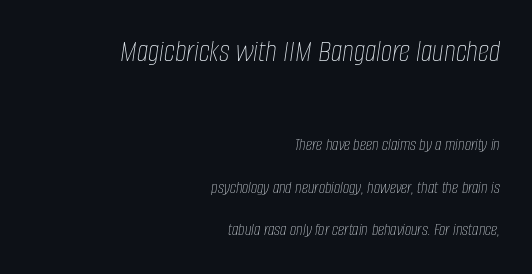
The image shows 32 px thin, condensed type, italic (leaning right); set right-aligned, loose line spacing (2.36x), normal letter spacing, not underlined; the first (top) block is 1.78x larger; low stroke contrast and a large x-height.
